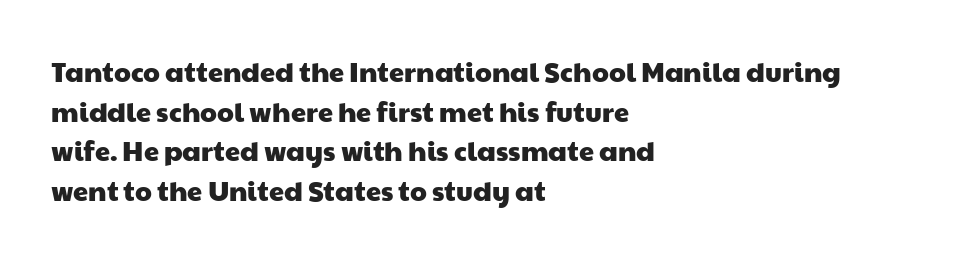
{"underline": "no", "align": "left", "line_spacing": "normal", "line_spacing_ratio": 1.47, "letter_spacing": "normal", "letter_spacing_em": 0.0, "glyph_px": 27}
